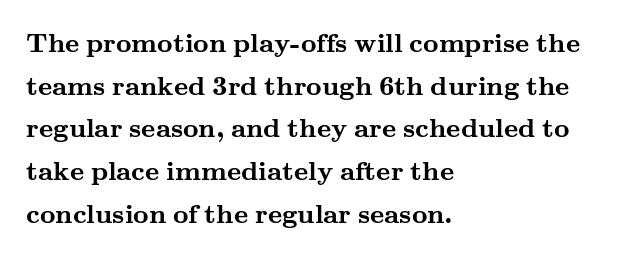
Q: Is the text bold? A: Yes.
Q: Is the text italic (slanted)? A: No, it is upright.
Q: Is the text underlined? A: No.
Q: How is the paragraph aligned? A: Left-aligned.
Q: Is the spacing between letters normal or unusually wide? A: Normal.
Q: Is the spacing between lines tight, normal or loose? A: Normal.
